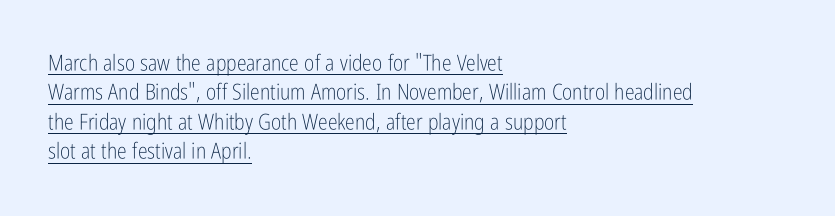
The image shows 22 px text type, upright; set left-aligned, normal line spacing (1.34x), normal letter spacing, underlined.
